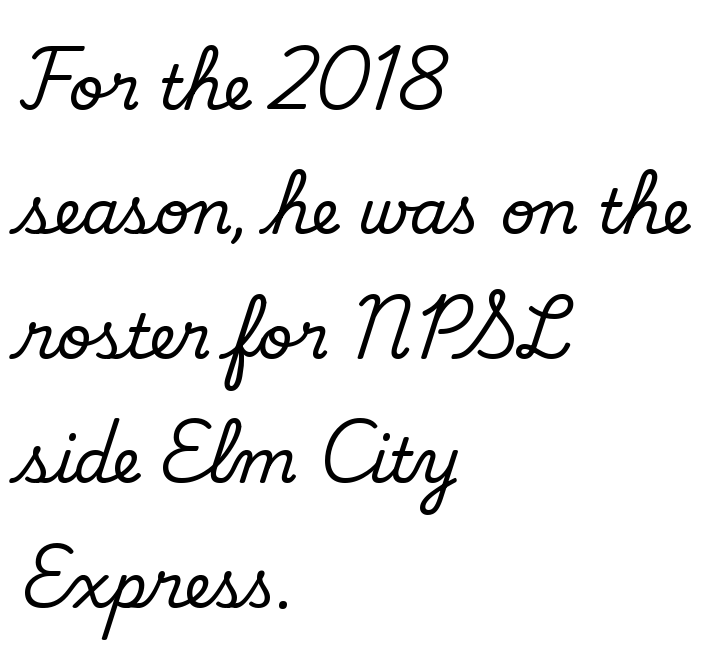
Q: Is the text bold? A: No.
Q: Is the typeface a serif or a sans-serif typeface? A: Sans-serif.
Q: Is the text underlined? A: No.
Q: How is the paragraph aligned? A: Left-aligned.
Q: Is the spacing between letters normal or unusually wide? A: Normal.
Q: Is the spacing between lines tight, normal or loose? A: Loose.
Q: Width (condensed, normal, or wide)? A: Normal.
Q: Stroke contrast? A: Low.
Q: x-height? A: Small.
Q: Monospaced? A: No.
